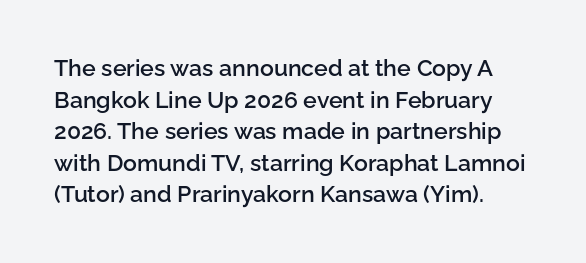
The image shows 23 px text type, upright; set left-aligned, normal line spacing (1.37x), normal letter spacing, not underlined.
